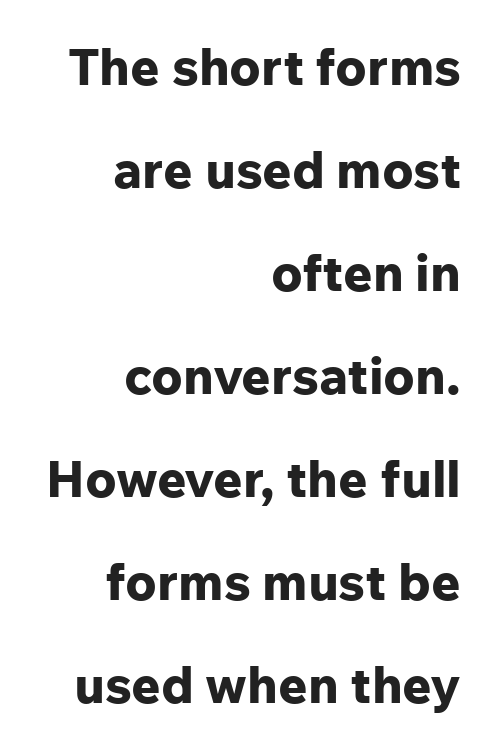
The image shows 51 px bold sans-serif type, upright; set right-aligned, loose line spacing (2.02x), normal letter spacing, not underlined; low stroke contrast and a medium x-height.
